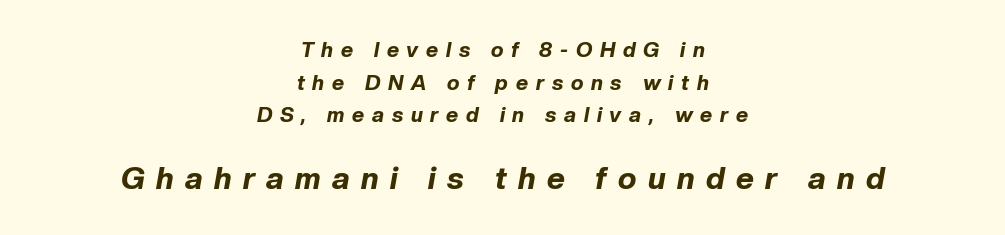
{"italic": "yes", "lean": "right", "slant_degrees": 10, "bold": "yes", "weight": "bold", "width": "normal", "stroke_contrast": "low", "x_height": "medium", "monospaced": "no", "underline": "no", "align": "center", "line_spacing": "normal", "line_spacing_ratio": 1.55, "letter_spacing": "wide", "letter_spacing_em": 0.37, "larger_block": "second", "size_ratio": 1.48, "glyph_px": 31}
